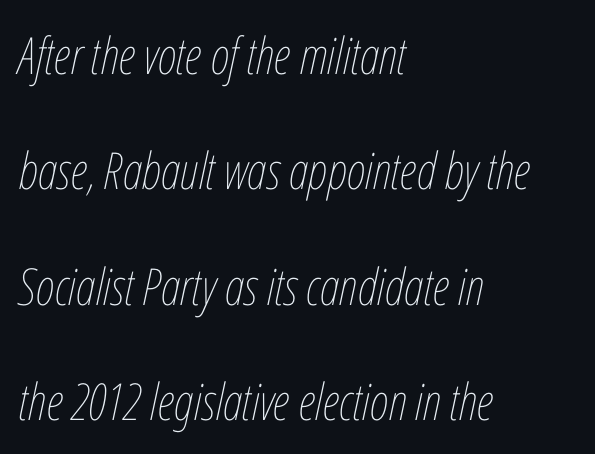
{"italic": "yes", "lean": "right", "slant_degrees": 12, "bold": "no", "weight": "thin", "width": "condensed", "stroke_contrast": "low", "x_height": "medium", "monospaced": "no", "underline": "no", "align": "left", "line_spacing": "loose", "line_spacing_ratio": 2.26, "letter_spacing": "normal", "letter_spacing_em": 0.0, "glyph_px": 51}
